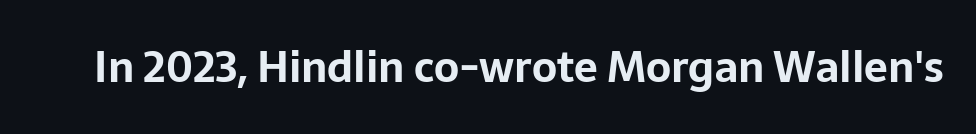
The image shows 42 px bold sans-serif type, upright; set normal letter spacing, not underlined; low stroke contrast and a medium x-height.
